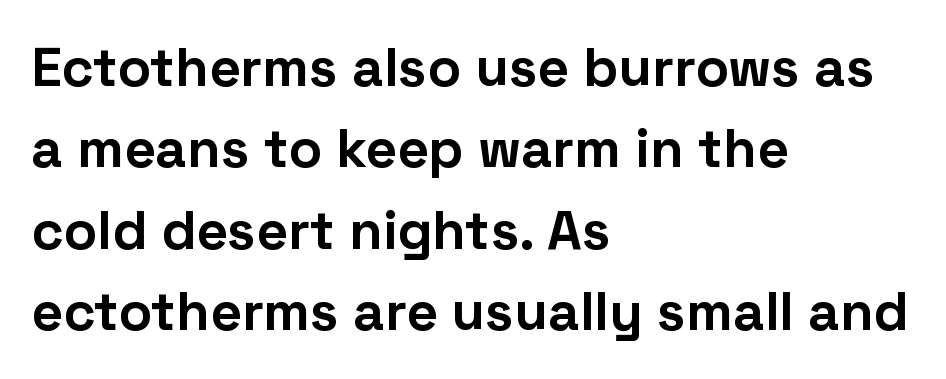
Q: Is the text bold? A: Yes.
Q: Is the text italic (slanted)? A: No, it is upright.
Q: Is the typeface a serif or a sans-serif typeface? A: Sans-serif.
Q: Is the text underlined? A: No.
Q: How is the paragraph aligned? A: Left-aligned.
Q: Is the spacing between letters normal or unusually wide? A: Normal.
Q: Is the spacing between lines tight, normal or loose? A: Normal.
Q: Width (condensed, normal, or wide)? A: Normal.
Q: Stroke contrast? A: Low.
Q: x-height? A: Medium.
Q: Monospaced? A: No.
